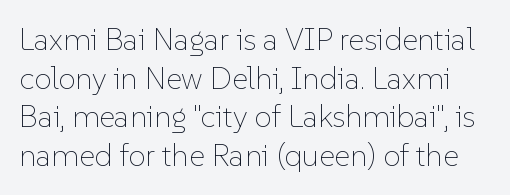
Q: Is the text bold? A: No.
Q: Is the text italic (slanted)? A: No, it is upright.
Q: Is the text underlined? A: No.
Q: Is the spacing between letters normal or unusually wide? A: Normal.
Q: Is the spacing between lines tight, normal or loose? A: Normal.
Q: Width (condensed, normal, or wide)? A: Normal.
Q: Stroke contrast? A: Low.
Q: x-height? A: Medium.
Q: Monospaced? A: No.
